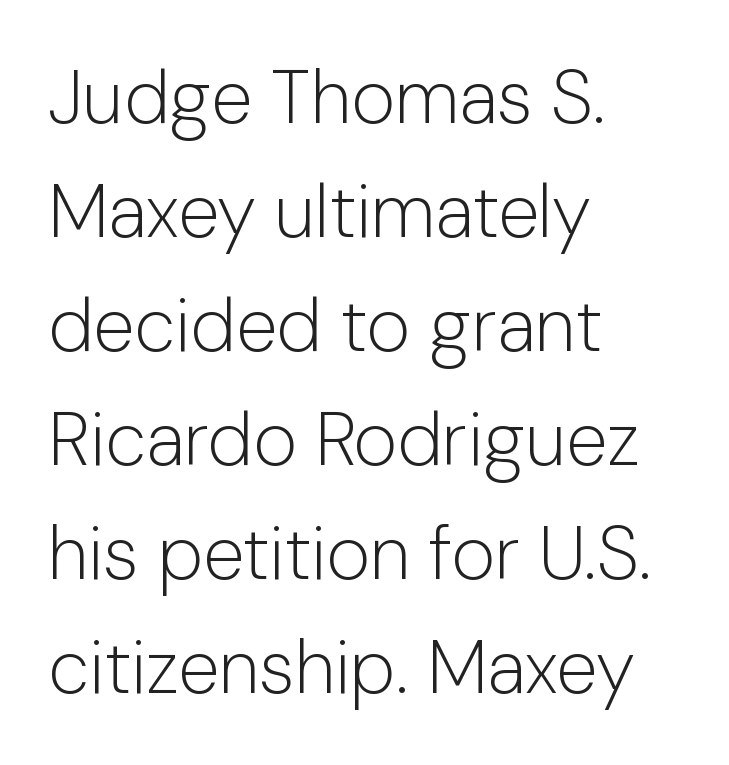
Visually the block forms a straight wall on the left and a jagged coastline on the right. Unbolded letterforms with no extra heft. The block of text has a typical density, with ordinary space between rows. The passage shown has conventional tracking throughout.
